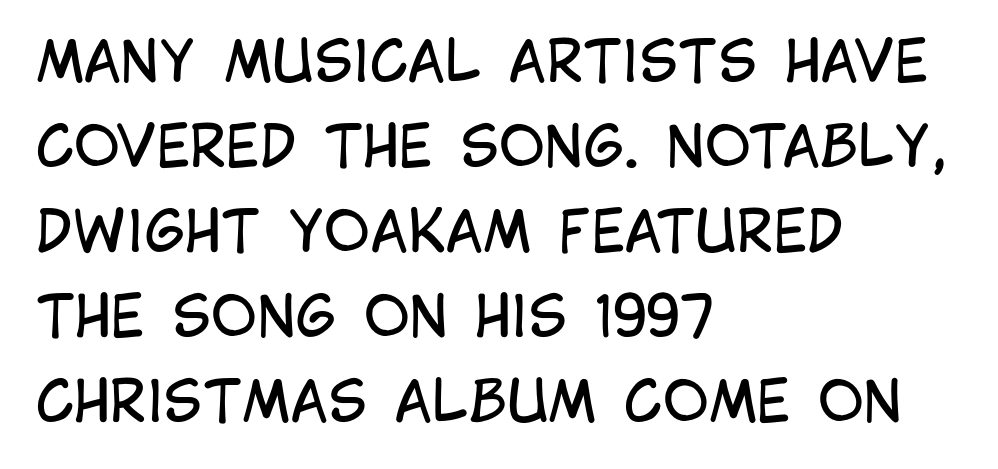
The image shows 56 px regular-weight, condensed sans-serif type, upright; set left-aligned, normal line spacing (1.52x), normal letter spacing, not underlined; low stroke contrast and a large x-height.
